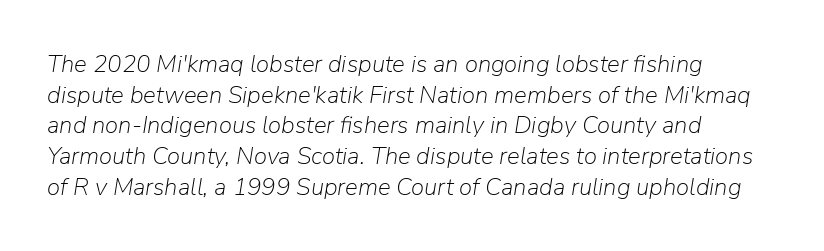
Q: Is the text bold? A: No.
Q: Is the text italic (slanted)? A: Yes, it leans right by about 9 degrees.
Q: Is the text underlined? A: No.
Q: How is the paragraph aligned? A: Left-aligned.
Q: Is the spacing between letters normal or unusually wide? A: Normal.
Q: Is the spacing between lines tight, normal or loose? A: Normal.
